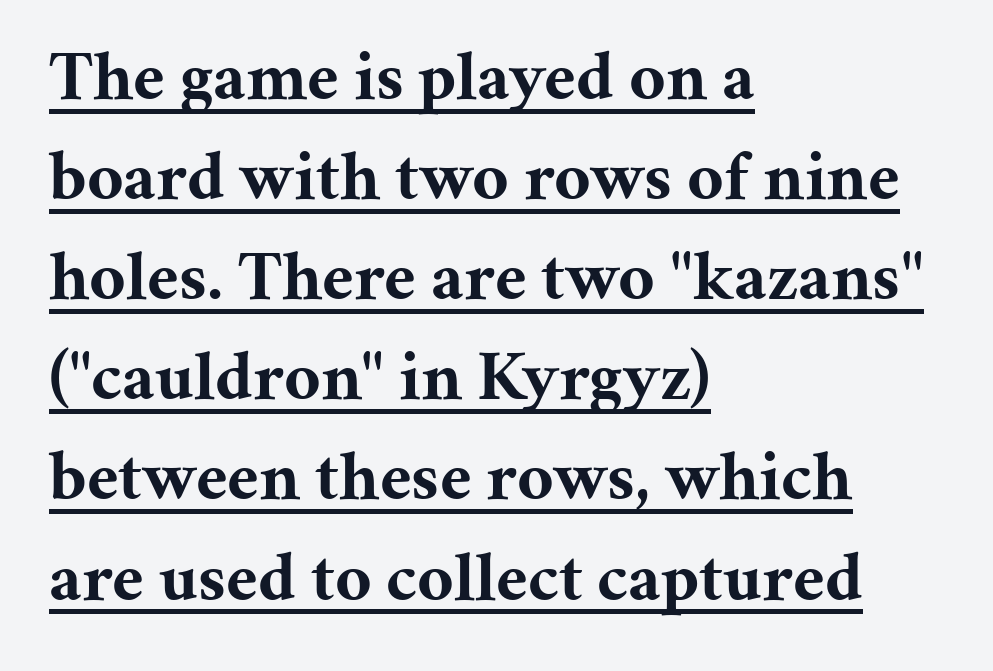
The image shows 71 px bold serif type, upright; set left-aligned, normal line spacing (1.41x), normal letter spacing, underlined; medium stroke contrast and a medium x-height.
